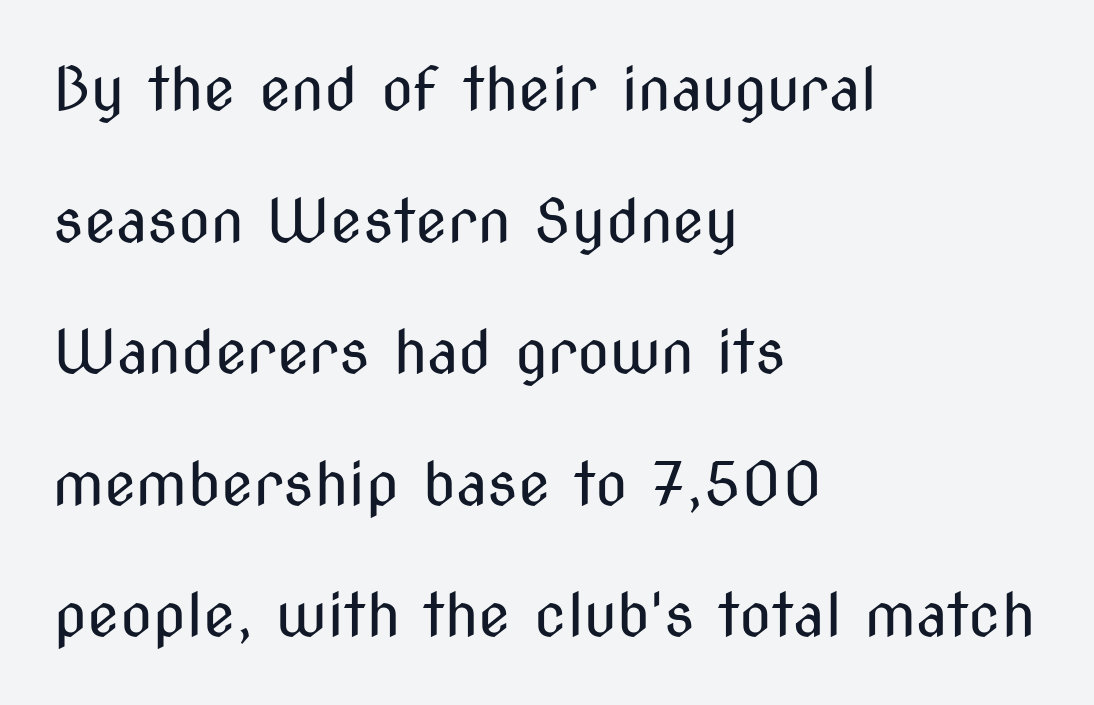
Vertical spacing — loose. You could not count columns in this text — the font is proportionally spaced. Where is the straight margin? On the left. Font category for this specimen: sans-serif.
